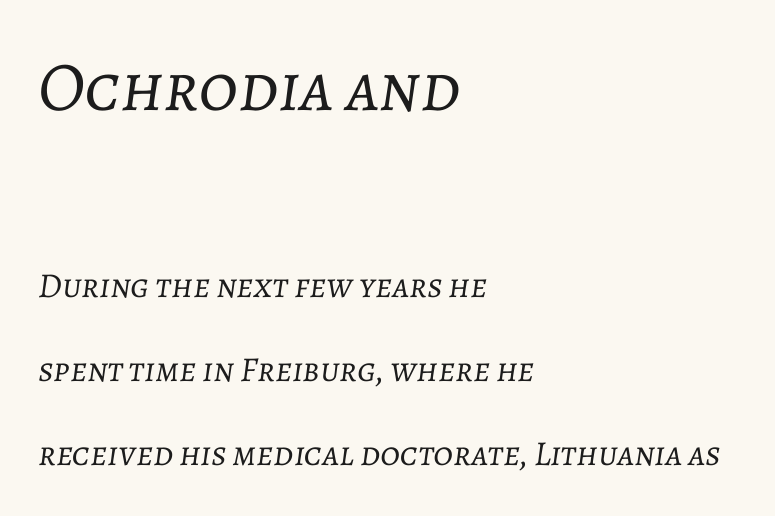
{"italic": "yes", "lean": "right", "slant_degrees": 7, "bold": "no", "weight": "light", "width": "normal", "stroke_contrast": "low", "x_height": "medium", "monospaced": "no", "underline": "no", "align": "left", "line_spacing": "loose", "line_spacing_ratio": 2.39, "letter_spacing": "normal", "letter_spacing_em": 0.0, "larger_block": "first", "size_ratio": 2.0, "glyph_px": 70}
